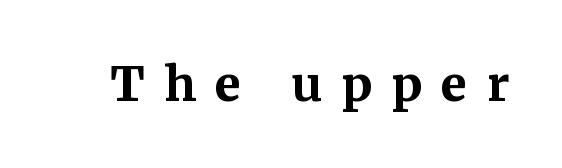
Q: Is the text bold? A: Yes.
Q: Is the text italic (slanted)? A: No, it is upright.
Q: Is the typeface a serif or a sans-serif typeface? A: Serif.
Q: Is the text underlined? A: No.
Q: Is the spacing between letters normal or unusually wide? A: Unusually wide.
Q: Width (condensed, normal, or wide)? A: Normal.
Q: Stroke contrast? A: Medium.
Q: x-height? A: Medium.
Q: Monospaced? A: No.
